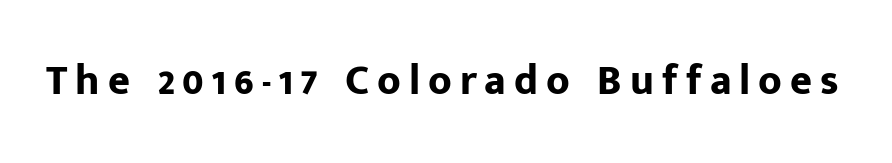
The image shows 42 px bold sans-serif type, upright; set not underlined; low stroke contrast and a medium x-height.
